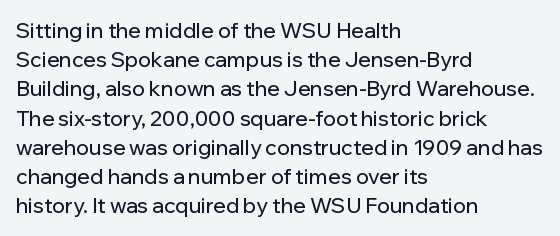
Q: Is the text italic (slanted)? A: No, it is upright.
Q: Is the text underlined? A: No.
Q: How is the paragraph aligned? A: Left-aligned.
Q: Is the spacing between letters normal or unusually wide? A: Normal.
Q: Is the spacing between lines tight, normal or loose? A: Normal.
